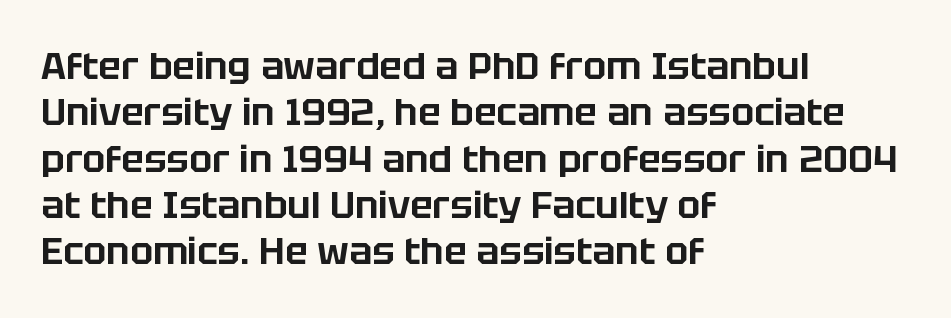
{"serif": "no", "italic": "no", "width": "normal", "stroke_contrast": "low", "x_height": "large", "monospaced": "no", "underline": "no", "align": "left", "line_spacing_ratio": 1.22, "letter_spacing": "normal", "letter_spacing_em": 0.0, "glyph_px": 38}
